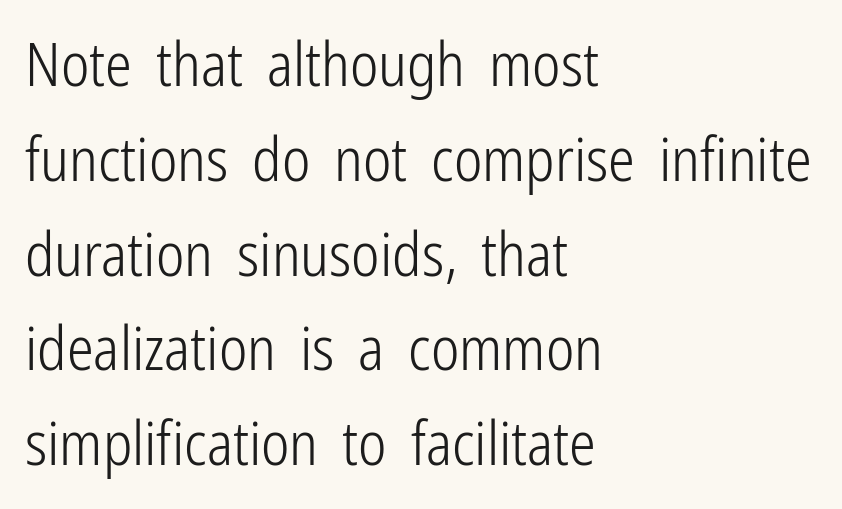
Compared with a typical body face, this is equally light or lighter still. Is this a fixed-width face? No — the glyphs have proportional, varying widths. Is this a sans? Yes — the strokes have no serifs. Visually the block forms a straight wall on the left and a jagged coastline on the right.
